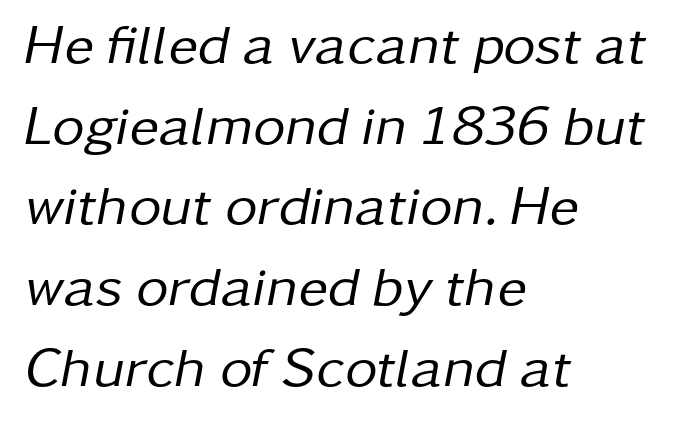
Q: Is the text bold? A: No.
Q: Is the text italic (slanted)? A: Yes, it leans right by about 11 degrees.
Q: Is the text underlined? A: No.
Q: How is the paragraph aligned? A: Left-aligned.
Q: Is the spacing between letters normal or unusually wide? A: Normal.
Q: Is the spacing between lines tight, normal or loose? A: Normal.
Q: Width (condensed, normal, or wide)? A: Normal.
Q: Stroke contrast? A: Low.
Q: x-height? A: Medium.
Q: Monospaced? A: No.
